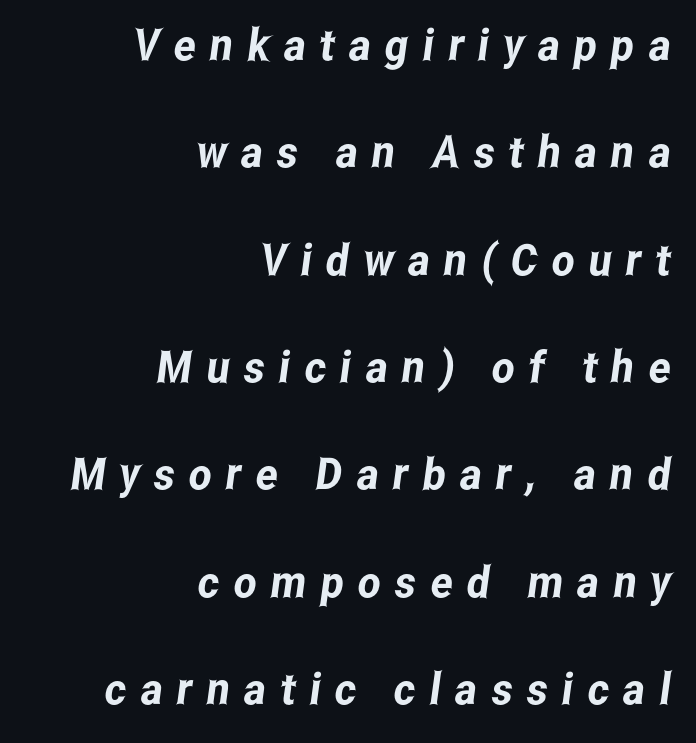
Q: Is the typeface a serif or a sans-serif typeface? A: Sans-serif.
Q: Is the text underlined? A: No.
Q: How is the paragraph aligned? A: Right-aligned.
Q: Is the spacing between letters normal or unusually wide? A: Unusually wide.
Q: Is the spacing between lines tight, normal or loose? A: Loose.
Q: Width (condensed, normal, or wide)? A: Condensed.
Q: Stroke contrast? A: Low.
Q: x-height? A: Medium.
Q: Monospaced? A: No.
